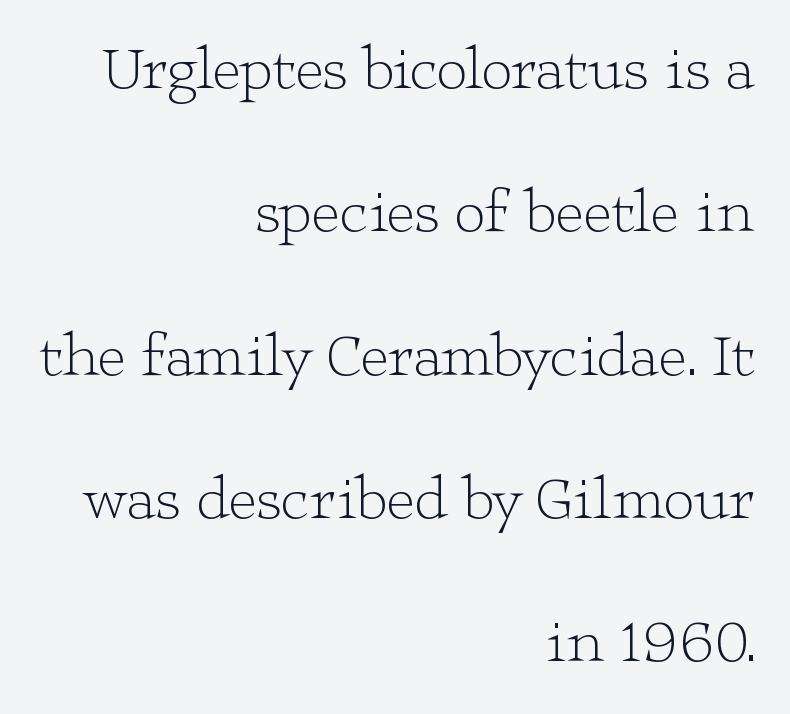
{"serif": "yes", "italic": "no", "bold": "no", "weight": "light", "width": "wide", "stroke_contrast": "low", "x_height": "medium", "monospaced": "no", "underline": "no", "align": "right", "line_spacing": "loose", "line_spacing_ratio": 2.35, "letter_spacing": "normal", "letter_spacing_em": 0.0, "glyph_px": 61}
